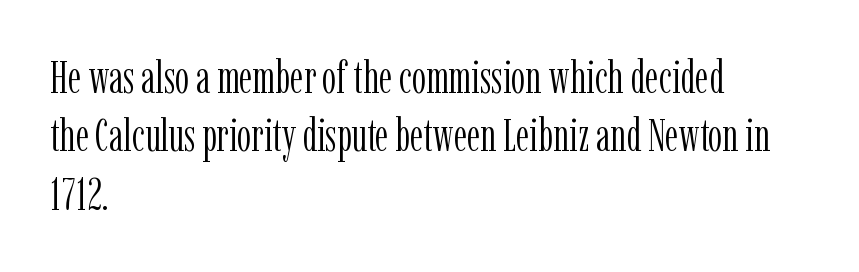
{"serif": "yes", "italic": "no", "bold": "no", "weight": "light", "width": "condensed", "stroke_contrast": "low", "x_height": "medium", "monospaced": "no", "underline": "no", "align": "left", "line_spacing": "normal", "line_spacing_ratio": 1.3, "letter_spacing": "normal", "letter_spacing_em": 0.0, "glyph_px": 45}
